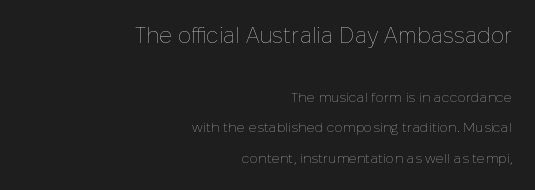
{"italic": "no", "bold": "no", "underline": "no", "align": "right", "line_spacing": "loose", "line_spacing_ratio": 2.19, "letter_spacing": "normal", "letter_spacing_em": 0.0, "larger_block": "first", "size_ratio": 1.57, "glyph_px": 22}
